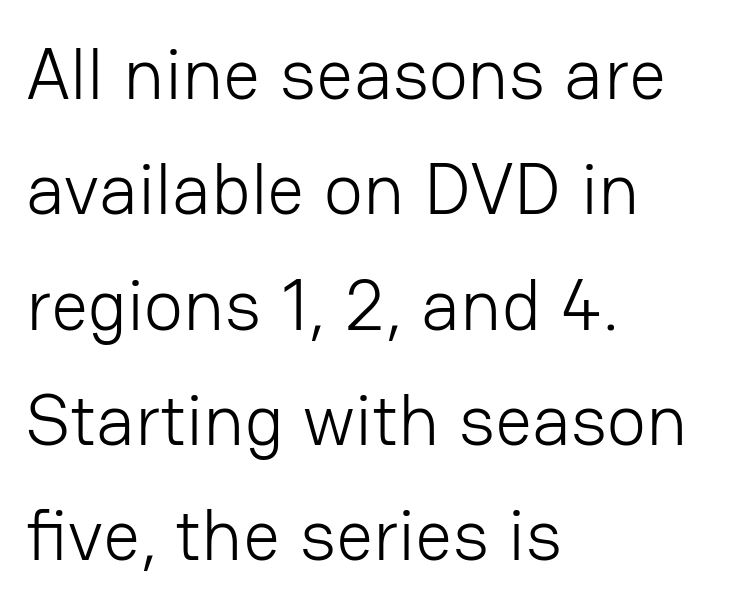
The image shows 73 px light sans-serif type, upright; set left-aligned, normal line spacing (1.58x), normal letter spacing, not underlined; low stroke contrast and a medium x-height.
